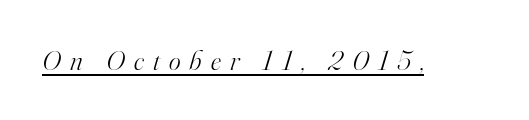
Q: Is the text bold? A: No.
Q: Is the text italic (slanted)? A: Yes, it leans right by about 16 degrees.
Q: Is the typeface a serif or a sans-serif typeface? A: Serif.
Q: Is the text underlined? A: Yes.
Q: Is the spacing between letters normal or unusually wide? A: Unusually wide.
Q: Width (condensed, normal, or wide)? A: Normal.
Q: Stroke contrast? A: High.
Q: x-height? A: Small.
Q: Monospaced? A: No.
